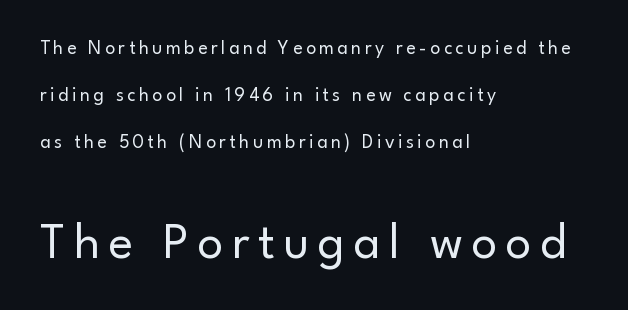
Q: Is the text bold? A: No.
Q: Is the text italic (slanted)? A: No, it is upright.
Q: Is the typeface a serif or a sans-serif typeface? A: Sans-serif.
Q: Is the text underlined? A: No.
Q: How is the paragraph aligned? A: Left-aligned.
Q: Is the spacing between lines tight, normal or loose? A: Loose.
Q: Which block of text is set in a larger size, the first (top) or the second (bottom)? A: The second (bottom) one.
Q: Width (condensed, normal, or wide)? A: Normal.
Q: Stroke contrast? A: Low.
Q: x-height? A: Small.
Q: Monospaced? A: No.
